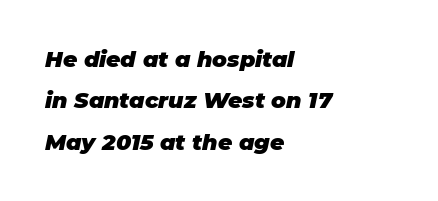
{"italic": "yes", "lean": "right", "slant_degrees": 11, "bold": "yes", "underline": "no", "align": "left", "line_spacing_ratio": 1.88, "letter_spacing": "normal", "letter_spacing_em": 0.0, "glyph_px": 22}
